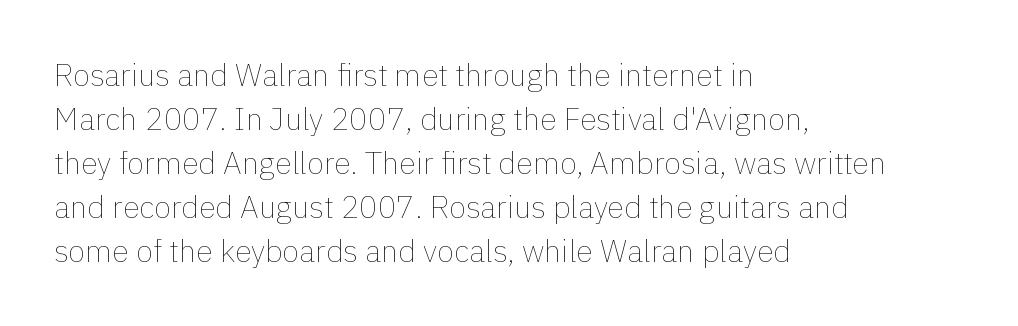
The face looks like a standard text weight, possibly lighter. Evenly set lines give the paragraph a standard silhouette. Words appear dense and cohesive because spacing is normal. These lines are set flush left with a ragged right edge.
